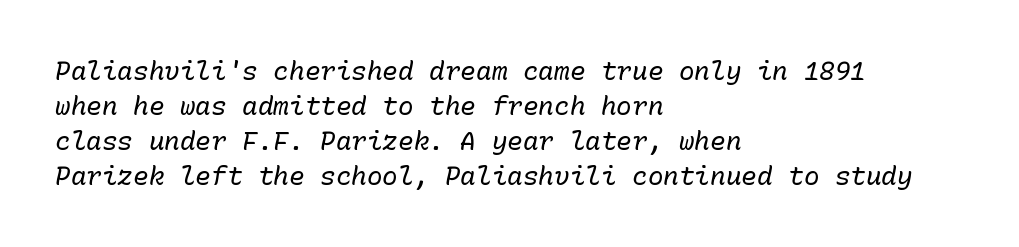
The image shows 26 px text type, italic (leaning right); set left-aligned, normal line spacing (1.34x), normal letter spacing, not underlined.
